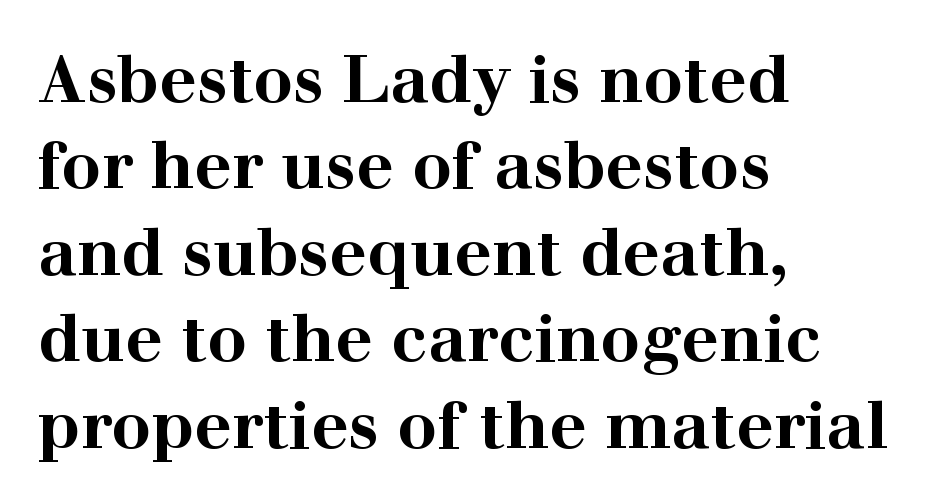
The image shows 66 px bold, wide serif type, upright; set left-aligned, normal line spacing (1.31x), normal letter spacing, not underlined; high stroke contrast and a medium x-height.
